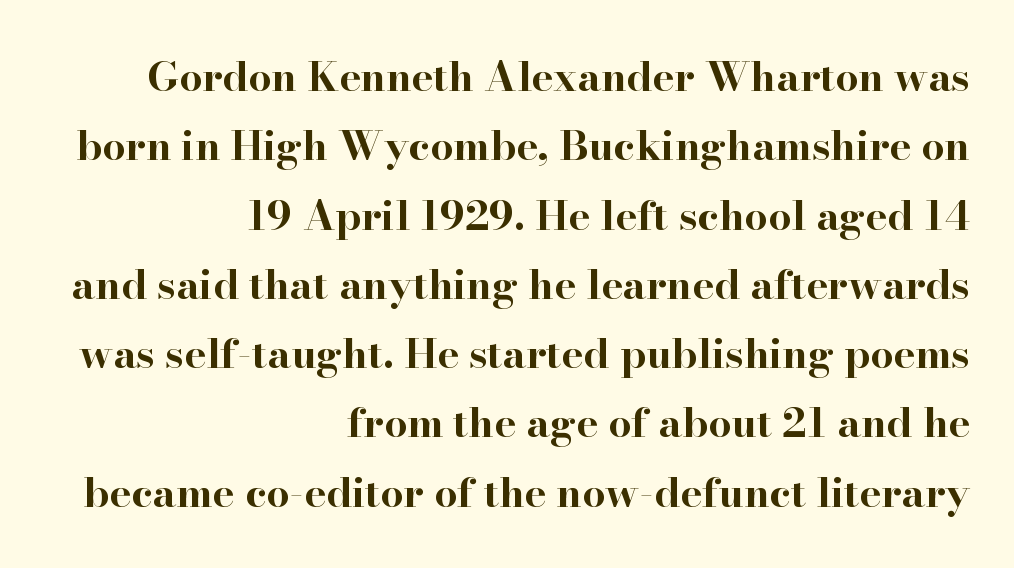
The image shows 41 px bold, wide serif type, upright; set right-aligned, normal line spacing (1.69x), normal letter spacing, not underlined; high stroke contrast and a small x-height.
